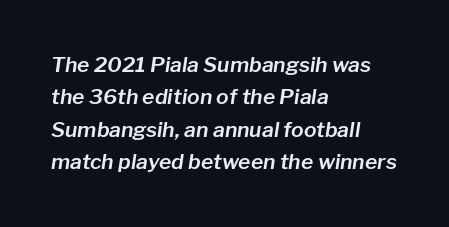
The image shows 21 px text type, italic (leaning right); set left-aligned, normal line spacing (1.54x), normal letter spacing, not underlined.
